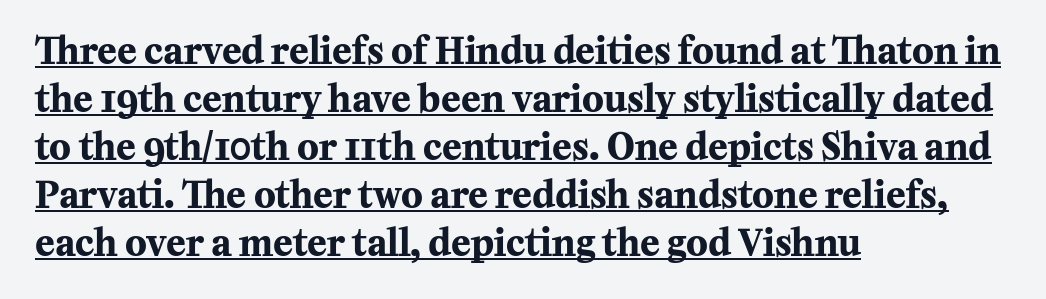
{"serif": "yes", "italic": "no", "bold": "yes", "weight": "bold", "width": "normal", "stroke_contrast": "medium", "x_height": "medium", "monospaced": "no", "underline": "yes", "align": "left", "line_spacing": "normal", "line_spacing_ratio": 1.33, "letter_spacing": "normal", "letter_spacing_em": 0.0, "glyph_px": 36}
